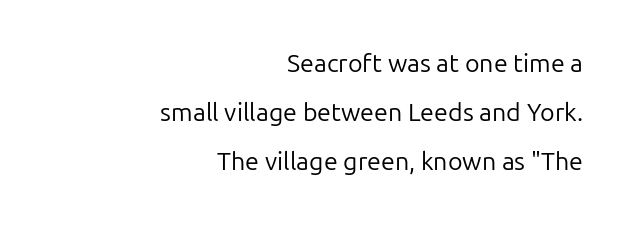
Q: Is the text bold? A: No.
Q: Is the text italic (slanted)? A: No, it is upright.
Q: Is the text underlined? A: No.
Q: How is the paragraph aligned? A: Right-aligned.
Q: Is the spacing between letters normal or unusually wide? A: Normal.
Q: Is the spacing between lines tight, normal or loose? A: Loose.
